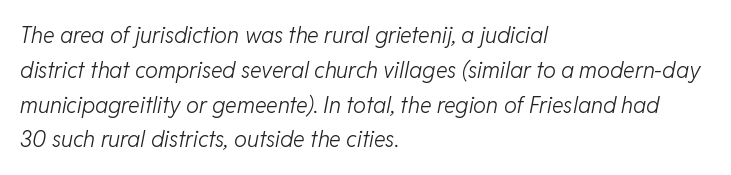
Q: Is the text bold? A: No.
Q: Is the text italic (slanted)? A: Yes, it leans right by about 11 degrees.
Q: Is the text underlined? A: No.
Q: How is the paragraph aligned? A: Left-aligned.
Q: Is the spacing between letters normal or unusually wide? A: Normal.
Q: Is the spacing between lines tight, normal or loose? A: Normal.
